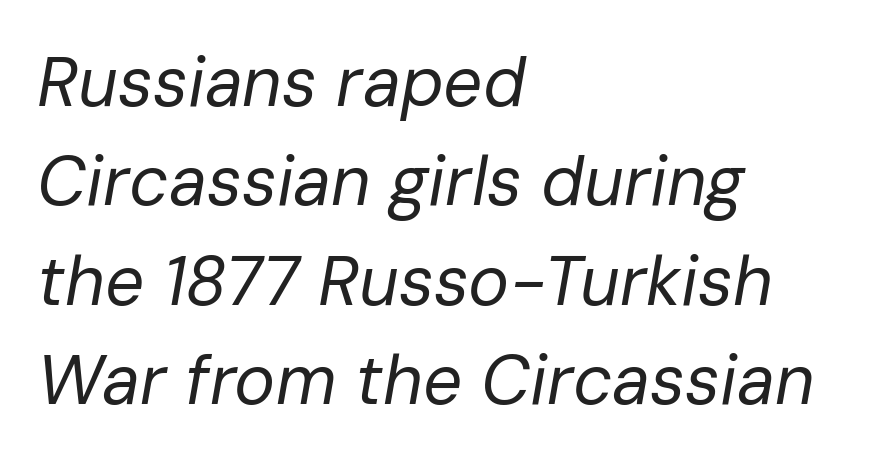
The image shows 69 px regular-weight type, italic (leaning right); set left-aligned, normal line spacing (1.44x), normal letter spacing, not underlined; low stroke contrast and a medium x-height.
